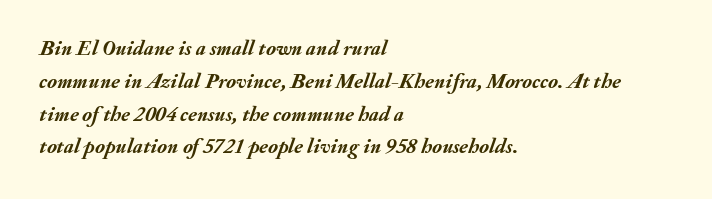
Compared with typical paragraphs, the rows here are spaced about the same. It's the slanting kind of type. The rendering keeps characters at their native spacing. The baseline area is clear. This is heavy type, rendered in bold. Compared with a centered layout, this one pins lines to the left instead.
